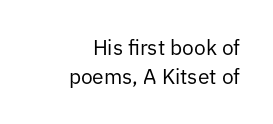
{"italic": "no", "bold": "no", "underline": "no", "align": "right", "line_spacing": "normal", "line_spacing_ratio": 1.39, "letter_spacing": "normal", "letter_spacing_em": 0.0, "glyph_px": 21}
